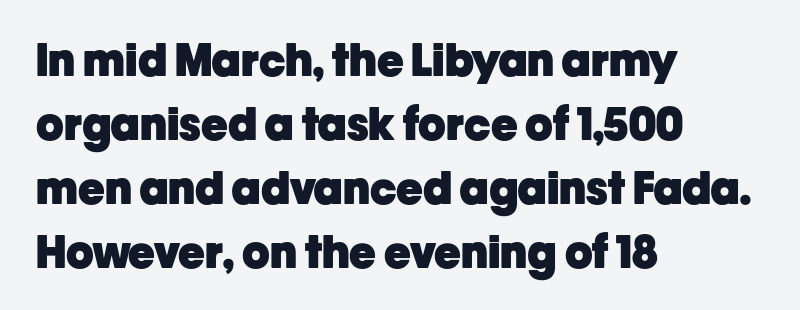
Q: Is the text bold? A: Yes.
Q: Is the text italic (slanted)? A: No, it is upright.
Q: Is the typeface a serif or a sans-serif typeface? A: Sans-serif.
Q: Is the text underlined? A: No.
Q: How is the paragraph aligned? A: Left-aligned.
Q: Is the spacing between letters normal or unusually wide? A: Normal.
Q: Is the spacing between lines tight, normal or loose? A: Normal.
Q: Width (condensed, normal, or wide)? A: Normal.
Q: Stroke contrast? A: Low.
Q: x-height? A: Medium.
Q: Monospaced? A: No.
